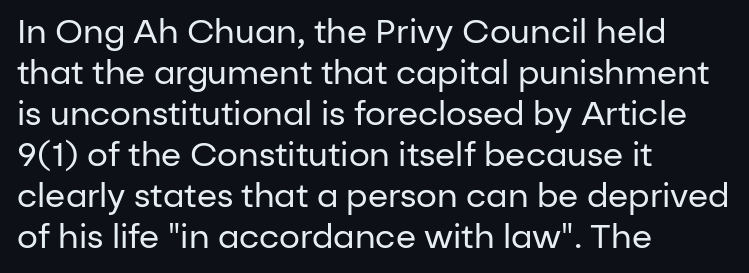
Do the characters align in a grid? No, the font is proportional. This sample uses plain, unmodified letter spacing. The lettering stays uniformly vertical, giving the passage a roman look. A bare baseline throughout the passage. Font category for this specimen: sans-serif. Ink coverage per letter is moderate at most.
